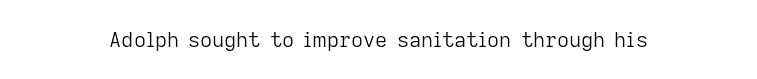
{"italic": "no", "bold": "no", "underline": "no", "letter_spacing": "normal", "letter_spacing_em": 0.0, "glyph_px": 21}
